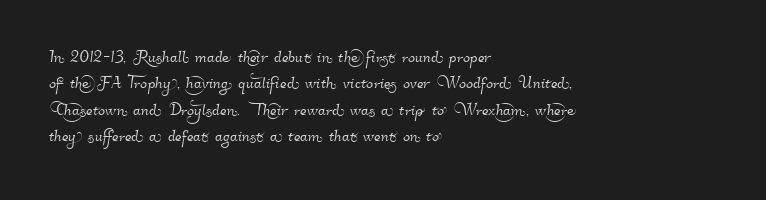
Q: Is the text underlined? A: No.
Q: How is the paragraph aligned? A: Left-aligned.
Q: Is the spacing between letters normal or unusually wide? A: Normal.
Q: Is the spacing between lines tight, normal or loose? A: Normal.
